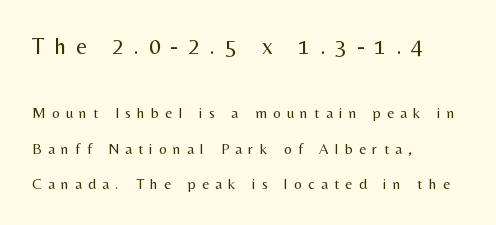
No italicization has been applied; the sample stays upright. Visually the block forms a straight wall on the left and a jagged coastline on the right. Is the lower block the larger one? No — the upper block carries the bigger type. Reading down the column, the eye jumps a long way to each next line. The space directly below the letters is spotless. The strokes carry an ordinary text weight at most.
